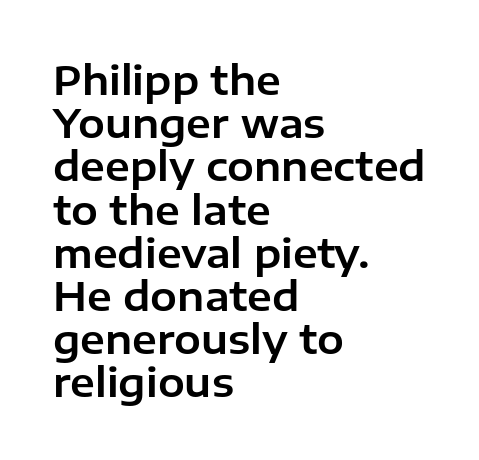
The axis of the letterforms is exactly vertical. The line-height multiplier appears low, near solid setting. The string is rendered with underlining switched off. Horizontal alignment here is leftward, the default for most running prose.
